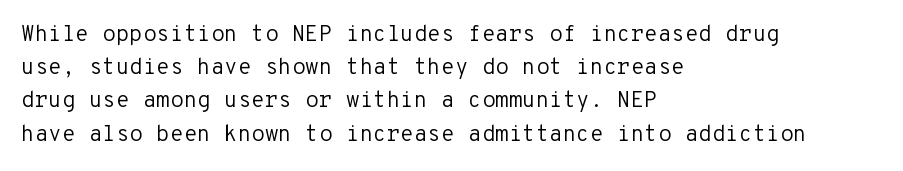
Tall strokes in this sample are plumb rather than angled. Weight: regular or lighter. Tracking value appears to be zero — textbook default spacing. The passage shown stacks its lines at a standard gap. The lines in this sample share a left origin and differ only in where they stop. Anything drawn beneath the words? Only blank space.
